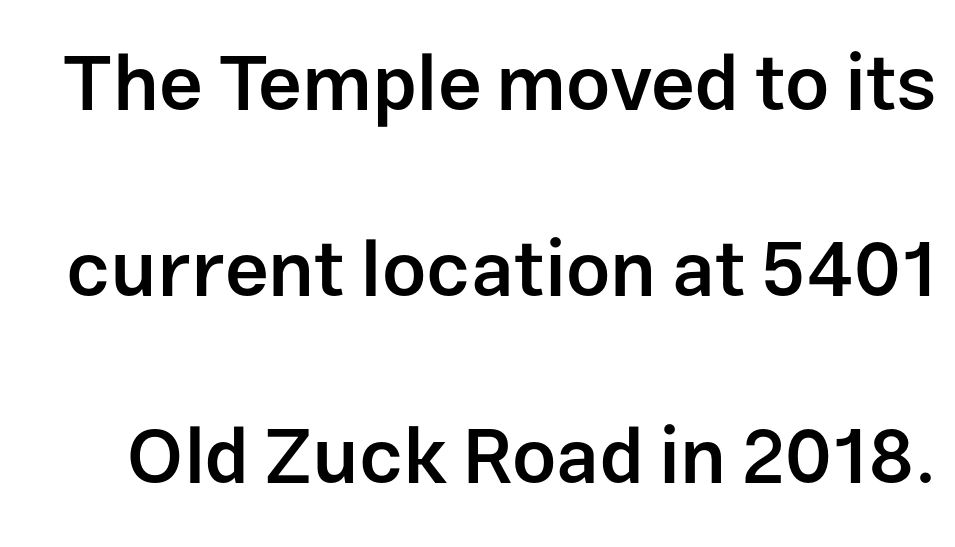
Q: Is the text bold? A: Semi-bold.
Q: Is the text italic (slanted)? A: No, it is upright.
Q: Is the typeface a serif or a sans-serif typeface? A: Sans-serif.
Q: Is the text underlined? A: No.
Q: Is the spacing between letters normal or unusually wide? A: Normal.
Q: Is the spacing between lines tight, normal or loose? A: Loose.
Q: Width (condensed, normal, or wide)? A: Normal.
Q: Stroke contrast? A: Low.
Q: x-height? A: Medium.
Q: Monospaced? A: No.
